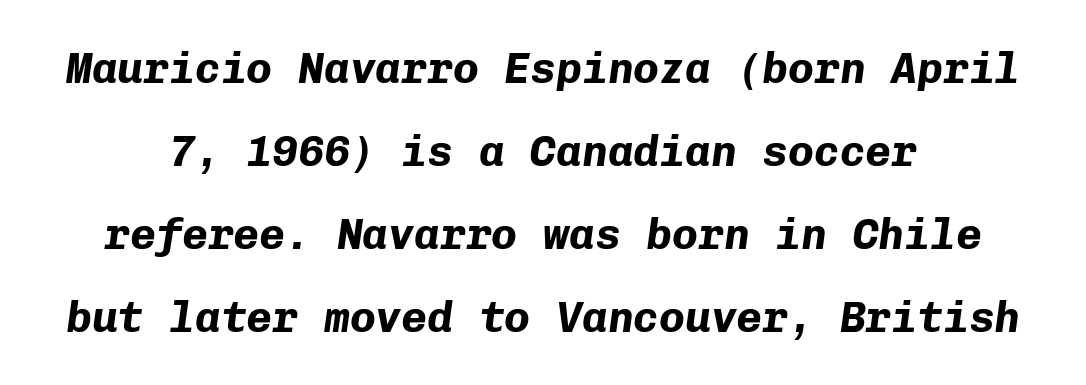
{"italic": "yes", "lean": "right", "slant_degrees": 8, "bold": "yes", "weight": "bold", "width": "normal", "stroke_contrast": "low", "x_height": "medium", "monospaced": "yes", "underline": "no", "align": "center", "line_spacing": "loose", "line_spacing_ratio": 1.93, "letter_spacing": "normal", "letter_spacing_em": 0.0, "glyph_px": 43}
